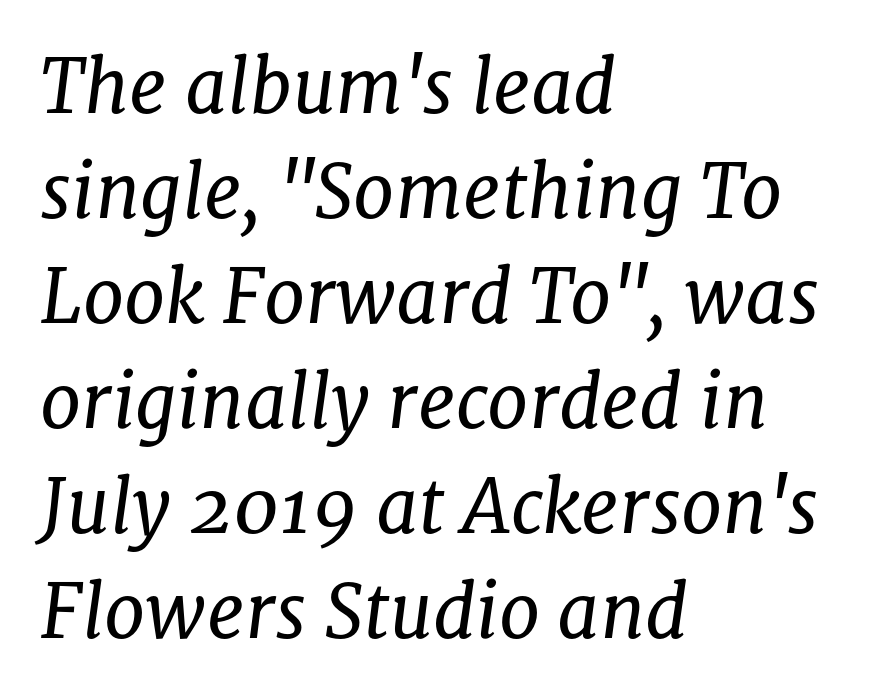
The image shows 74 px regular-weight serif type, italic (leaning right); set left-aligned, normal line spacing (1.42x), normal letter spacing, not underlined; low stroke contrast and a medium x-height.
